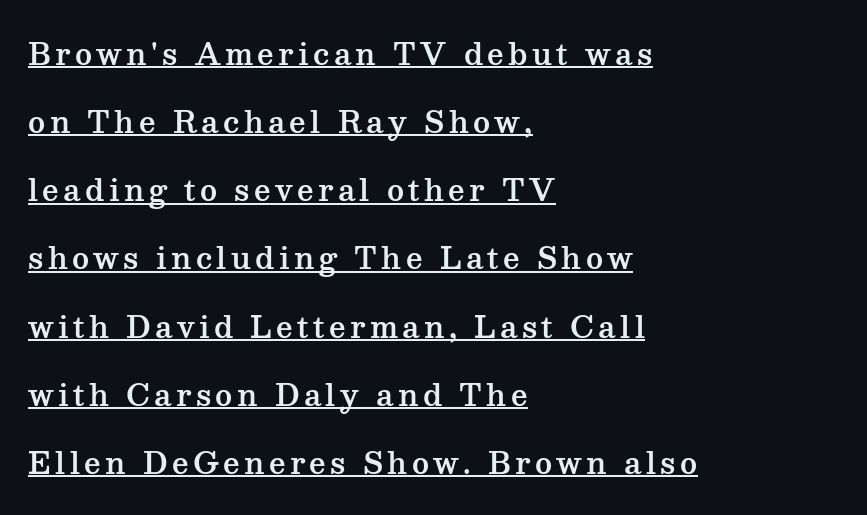
Caption: lettering with a line underneath. Character widths vary here, with narrow letters taking less room than wide ones. The vertical gap from one line to the next is large. Classification — serif. The specimen reads as upright at a glance. The passage is arranged the way most books set body copy — flush left.
